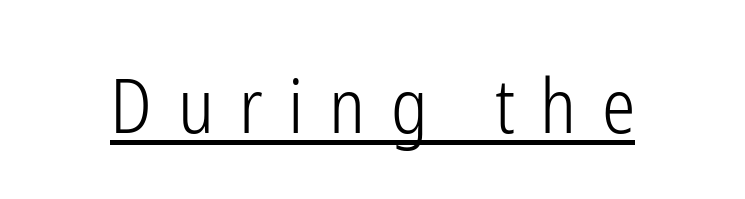
Descenders here cross a horizontal rule under the line. Unbolded letterforms with no extra heft. Nope, not italic — everything's standing straight. This is sans-serif lettering, the kind often seen on screens and signage. This sample uses expanded letter spacing, leaving extra air between glyphs.
